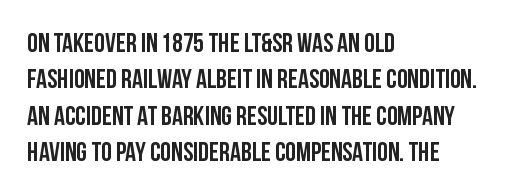
{"italic": "no", "underline": "no", "align": "left", "line_spacing": "normal", "line_spacing_ratio": 1.35, "letter_spacing": "normal", "letter_spacing_em": 0.0, "glyph_px": 27}
